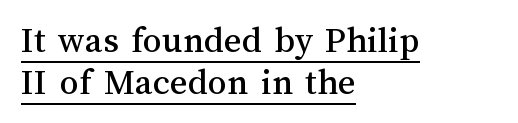
{"italic": "no", "width": "normal", "stroke_contrast": "medium", "x_height": "medium", "monospaced": "no", "underline": "yes", "align": "left", "line_spacing": "tight", "line_spacing_ratio": 1.1, "letter_spacing": "normal", "letter_spacing_em": 0.0, "glyph_px": 38}
